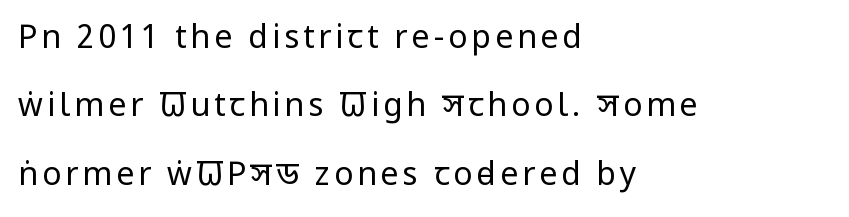
{"serif": "no", "italic": "no", "bold": "no", "weight": "regular", "width": "condensed", "stroke_contrast": "low", "x_height": "large", "monospaced": "no", "underline": "no", "align": "left", "line_spacing": "loose", "line_spacing_ratio": 2.14, "glyph_px": 32}
